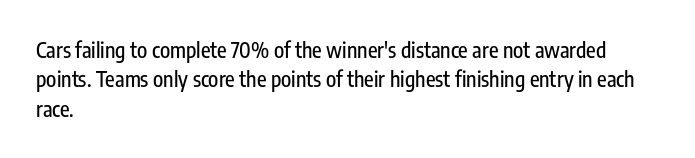
Q: Is the text italic (slanted)? A: No, it is upright.
Q: Is the text underlined? A: No.
Q: How is the paragraph aligned? A: Left-aligned.
Q: Is the spacing between letters normal or unusually wide? A: Normal.
Q: Is the spacing between lines tight, normal or loose? A: Normal.
